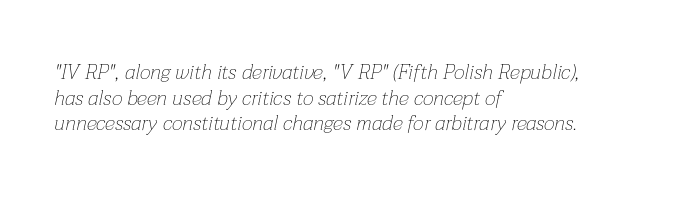
The image shows 21 px text type, italic (leaning right); set left-aligned, line spacing 1.22x, normal letter spacing, not underlined.
